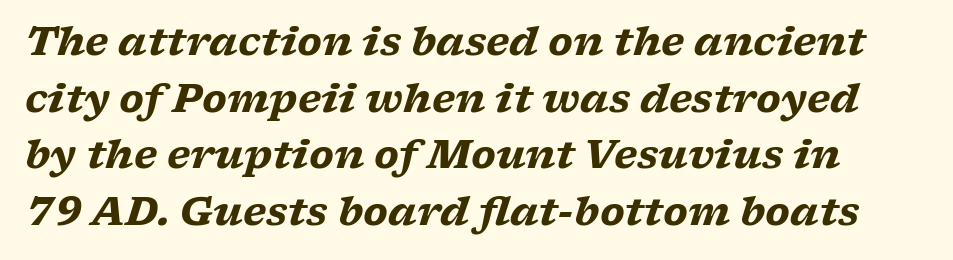
{"serif": "yes", "italic": "yes", "lean": "right", "slant_degrees": 17, "bold": "yes", "weight": "heavy", "width": "wide", "stroke_contrast": "low", "x_height": "medium", "monospaced": "no", "underline": "no", "line_spacing": "normal", "line_spacing_ratio": 1.45, "letter_spacing": "normal", "letter_spacing_em": 0.0, "glyph_px": 39}
